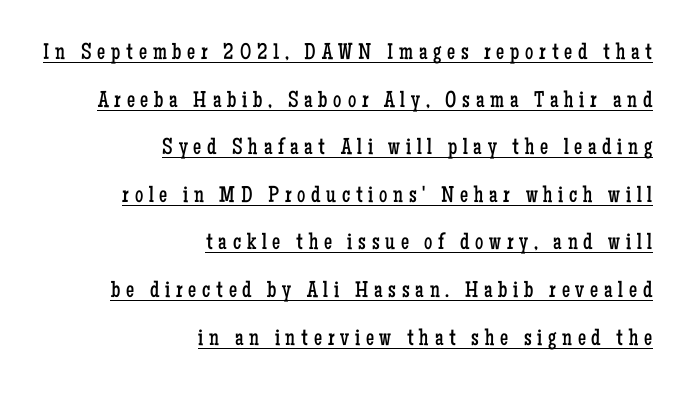
{"italic": "no", "bold": "no", "underline": "yes", "align": "right", "line_spacing": "loose", "line_spacing_ratio": 2.07, "letter_spacing": "wide", "letter_spacing_em": 0.25, "glyph_px": 23}
